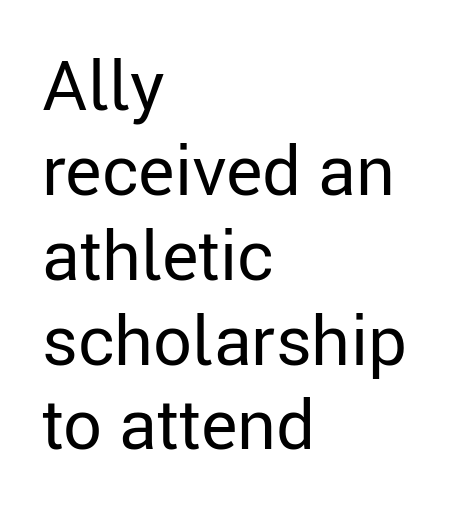
The typography opts for an upright posture over an oblique one. Observe the ordinary spacing: letters are neighbours, not strangers. Counters stay open thanks to moderate or lighter strokes. The words here are not underlined.
